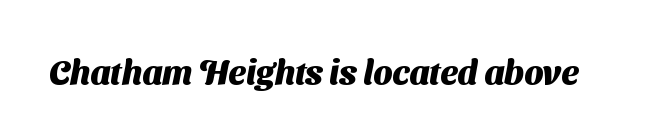
Q: Is the text bold? A: Yes.
Q: Is the typeface a serif or a sans-serif typeface? A: Sans-serif.
Q: Is the text underlined? A: No.
Q: Is the spacing between letters normal or unusually wide? A: Normal.
Q: Width (condensed, normal, or wide)? A: Normal.
Q: Stroke contrast? A: Medium.
Q: x-height? A: Medium.
Q: Monospaced? A: No.
